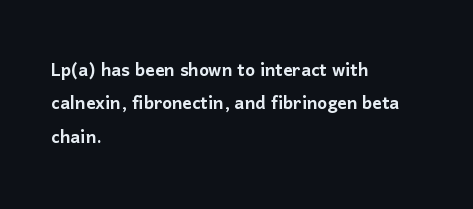
The image shows 23 px text type, upright; set left-aligned, normal line spacing (1.45x), normal letter spacing, not underlined.
